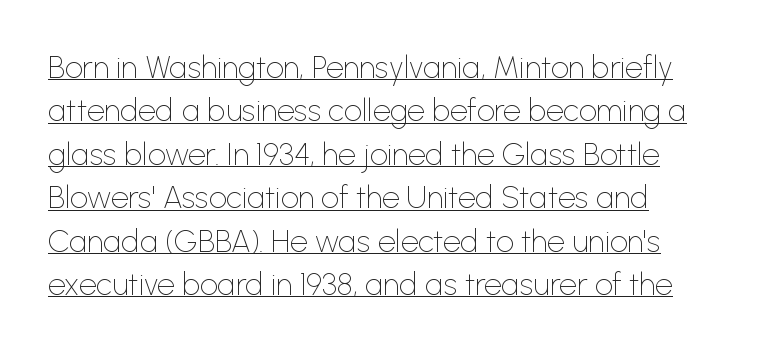
Q: Is the text bold? A: No.
Q: Is the text italic (slanted)? A: No, it is upright.
Q: Is the typeface a serif or a sans-serif typeface? A: Sans-serif.
Q: Is the text underlined? A: Yes.
Q: How is the paragraph aligned? A: Left-aligned.
Q: Is the spacing between letters normal or unusually wide? A: Normal.
Q: Is the spacing between lines tight, normal or loose? A: Normal.
Q: Width (condensed, normal, or wide)? A: Normal.
Q: Stroke contrast? A: Low.
Q: x-height? A: Medium.
Q: Monospaced? A: No.
